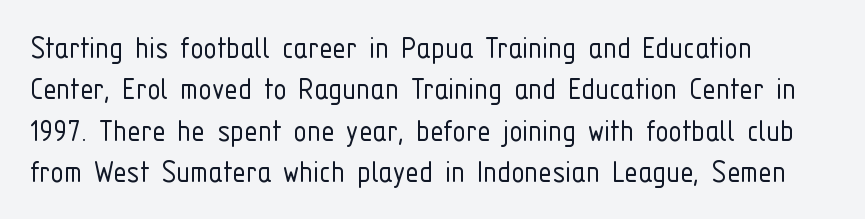
{"serif": "no", "italic": "no", "bold": "no", "weight": "light", "width": "condensed", "stroke_contrast": "low", "x_height": "medium", "monospaced": "no", "underline": "no", "align": "left", "line_spacing_ratio": 1.22, "letter_spacing": "normal", "letter_spacing_em": 0.0, "glyph_px": 34}
